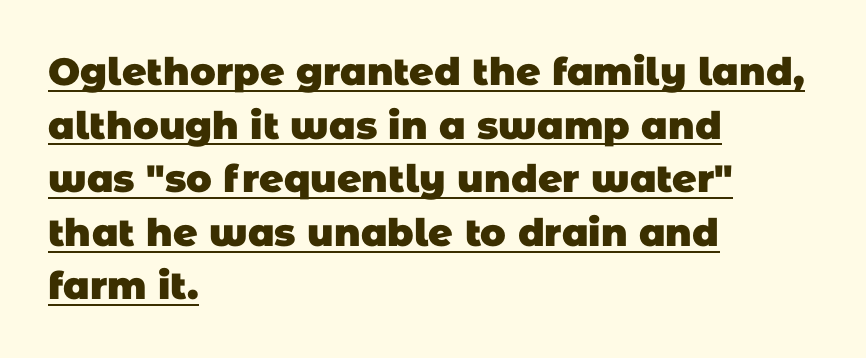
{"serif": "no", "bold": "yes", "weight": "heavy", "width": "normal", "stroke_contrast": "low", "x_height": "large", "monospaced": "no", "underline": "yes", "align": "left", "line_spacing": "normal", "line_spacing_ratio": 1.41, "letter_spacing": "normal", "letter_spacing_em": 0.0, "glyph_px": 38}
